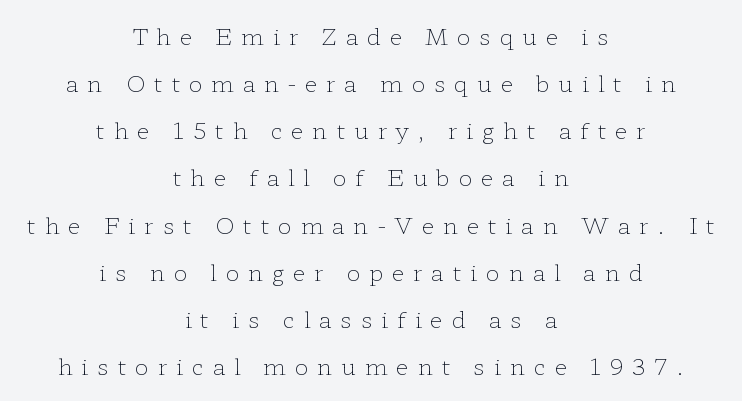
Q: Is the text bold? A: No.
Q: Is the text italic (slanted)? A: No, it is upright.
Q: Is the text underlined? A: No.
Q: How is the paragraph aligned? A: Centered.
Q: Is the spacing between letters normal or unusually wide? A: Unusually wide.
Q: Is the spacing between lines tight, normal or loose? A: Loose.
